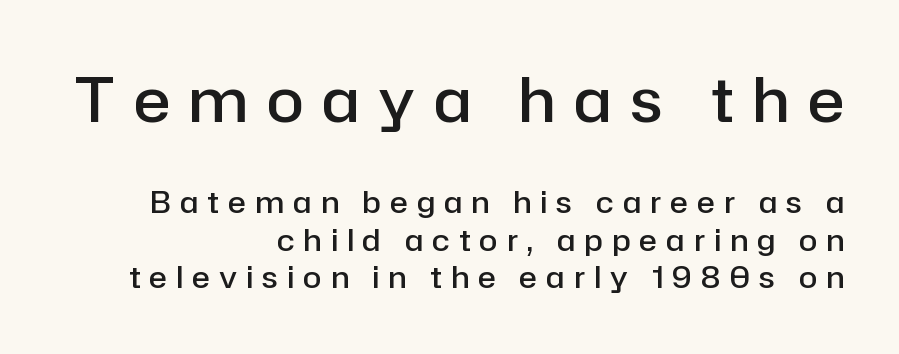
The rendering uses natural spacing where letterforms have individual widths. The leading is moderate, giving the passage an even texture. Check under the words: just untouched page. Layout note: lines flush right.
